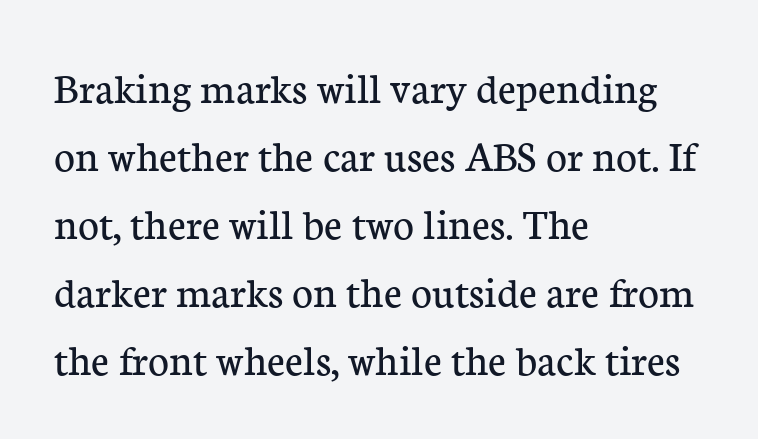
Every stem runs plumb, perpendicular to the baseline. Honestly, the row spacing looks completely unremarkable. Little horizontal feet cap the strokes, marking this as serif type. Caption: face not bold, strokes unweighted. Each letter keeps its own natural width here, so spacing adapts to shape. The gaps between neighbouring characters are ordinary and unremarkable.
